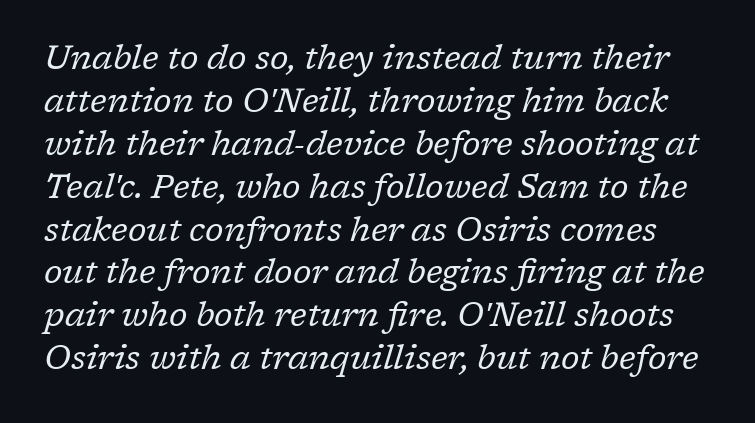
Compared with a typical body face, this is equally light or lighter still. Style check: oblique. Standard letterfit; no display-style spreading of the glyphs. Just letters on the line, the space beneath them empty.
